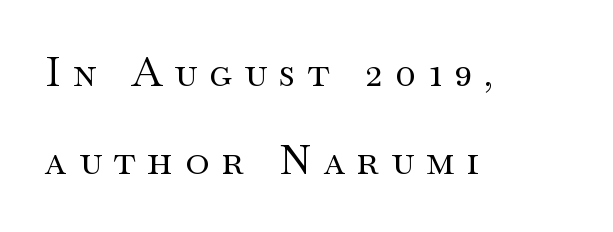
The image shows 41 px regular-weight, wide serif type, upright; set left-aligned, loose line spacing (2.14x), unusually wide letter spacing (+0.3 em), not underlined; medium stroke contrast and a small x-height.
